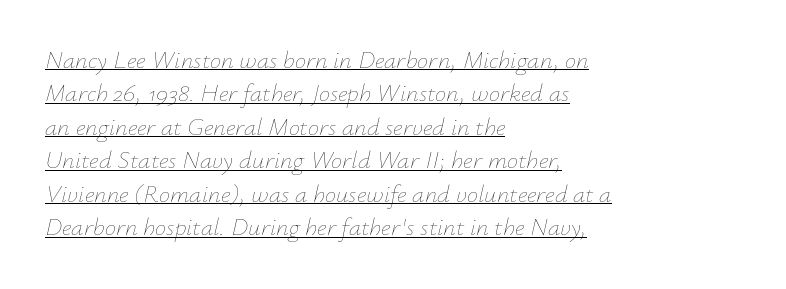
Q: Is the text bold? A: No.
Q: Is the text italic (slanted)? A: Yes, it leans right by about 12 degrees.
Q: Is the text underlined? A: Yes.
Q: How is the paragraph aligned? A: Left-aligned.
Q: Is the spacing between letters normal or unusually wide? A: Normal.
Q: Is the spacing between lines tight, normal or loose? A: Normal.
